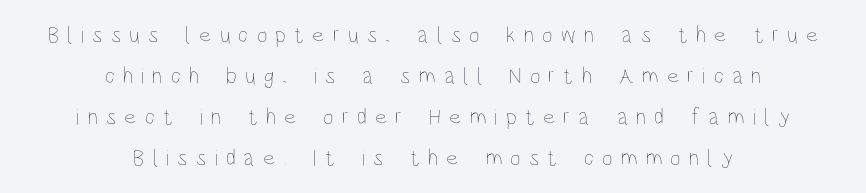
The words here are not underlined. The tracking reads as deliberately expanded to a designer's eye. The paragraph has two soft edges and a firm central axis. Notice how the stems are strictly vertical — no italics here.
